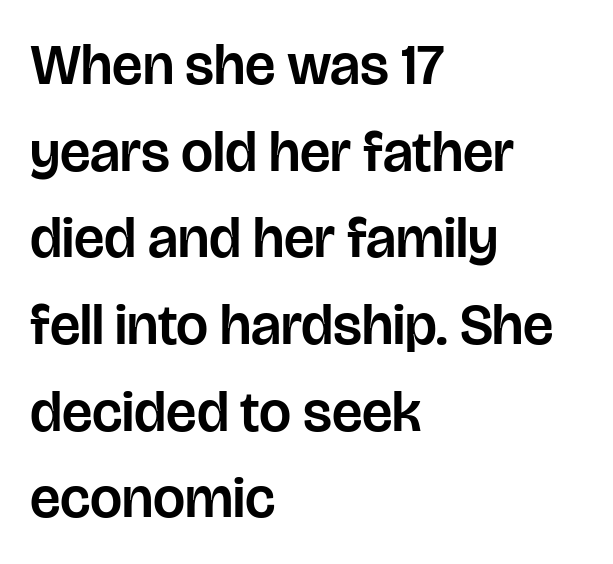
Is the block centered? No — it sits flush against the left margin. Is this a fixed-width face? No — the glyphs have proportional, varying widths. Unmarked baselines from the first word to the last. How would I describe the line gaps? Plain and ordinary. Note: no serifs on the glyphs. Look at the tracking — it's just the regular setting, nothing added.
